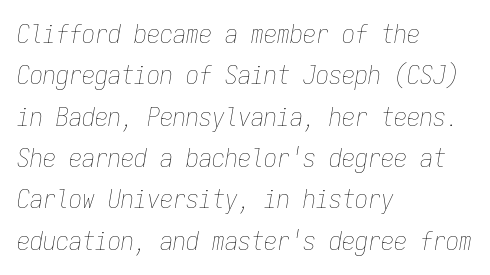
The image shows 26 px text type, italic (leaning right); set left-aligned, normal line spacing (1.59x), normal letter spacing, not underlined.
